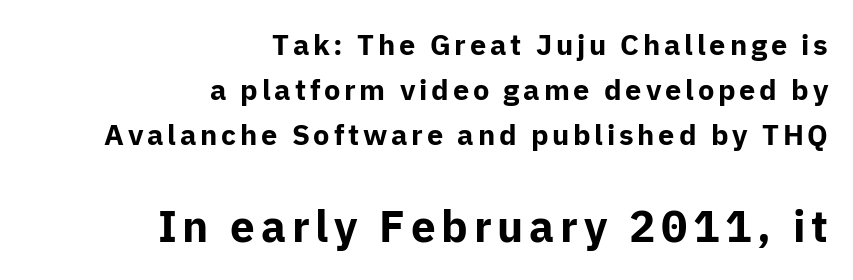
Q: Is the text bold? A: Yes.
Q: Is the text italic (slanted)? A: No, it is upright.
Q: Is the typeface a serif or a sans-serif typeface? A: Sans-serif.
Q: Is the text underlined? A: No.
Q: How is the paragraph aligned? A: Right-aligned.
Q: Is the spacing between lines tight, normal or loose? A: Normal.
Q: Which block of text is set in a larger size, the first (top) or the second (bottom)? A: The second (bottom) one.
Q: Width (condensed, normal, or wide)? A: Normal.
Q: Stroke contrast? A: Low.
Q: x-height? A: Medium.
Q: Monospaced? A: No.
